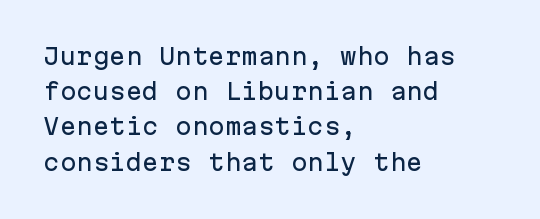
The face used here is rendered with its standard letterfit. A bare baseline throughout the passage. The compositor pushed each line to the left boundary. Regarding leading, the lines here are spaced in the standard way.
